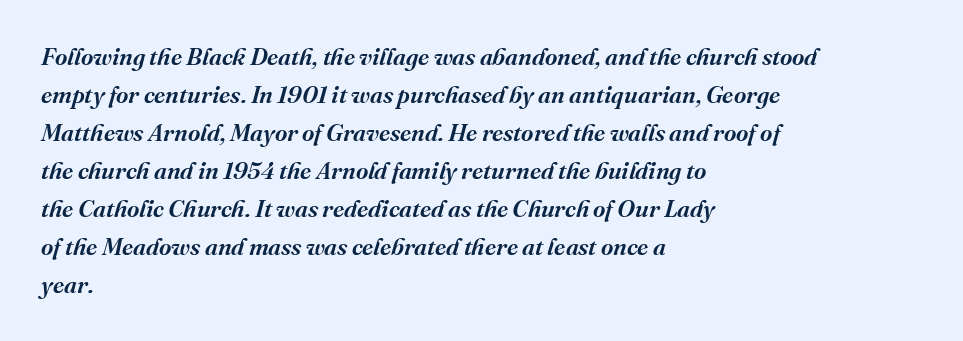
{"italic": "yes", "lean": "right", "slant_degrees": 16, "underline": "no", "align": "left", "line_spacing": "normal", "line_spacing_ratio": 1.58, "letter_spacing": "normal", "letter_spacing_em": 0.0, "glyph_px": 24}
